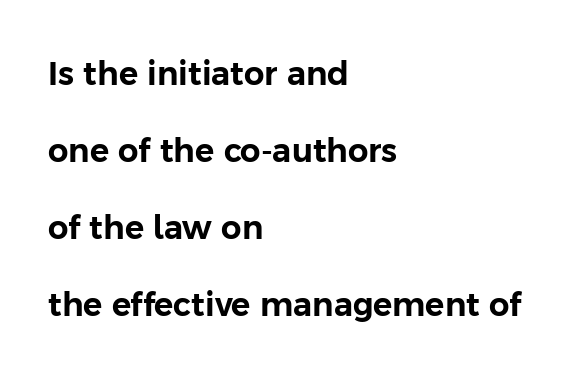
These lines were composed using upright roman letters. Successive baselines arrive slowly, with a big drop between each. Serif or sans? Sans — the stroke terminals are bare. The horizontal fit of the characters is conventional and even. The passage shown is typed in a proportional face where columns would drift. This rendering features lettering with no underline.
